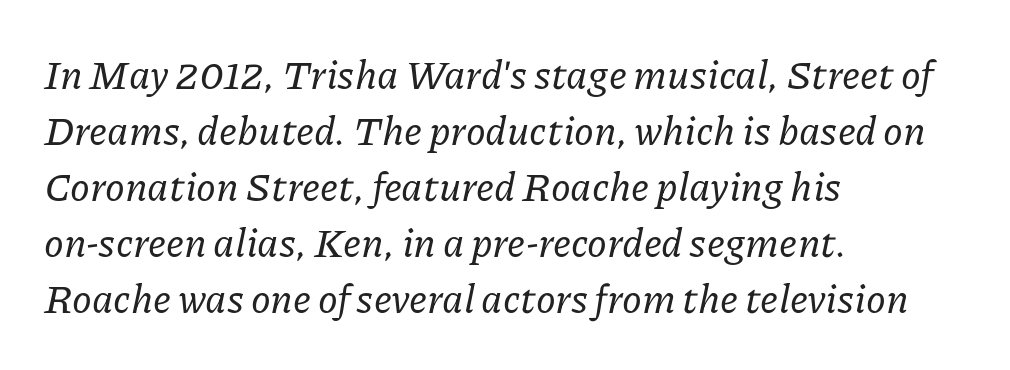
Proportional: the letters do not fall into vertical columns. The rows are spaced the way most documents space them. Each letter's strokes conclude with small projecting serifs. The font's italic variant was chosen for this text. Any mark beneath the type? The region is blank.
